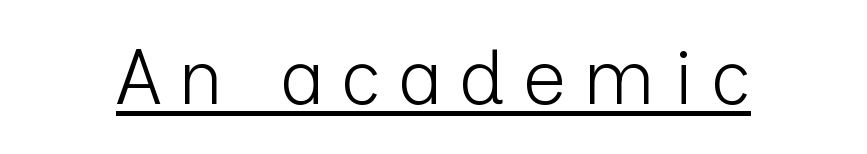
{"serif": "no", "italic": "no", "bold": "no", "weight": "light", "width": "normal", "stroke_contrast": "low", "x_height": "medium", "monospaced": "no", "underline": "yes", "letter_spacing": "wide", "letter_spacing_em": 0.22, "glyph_px": 77}
